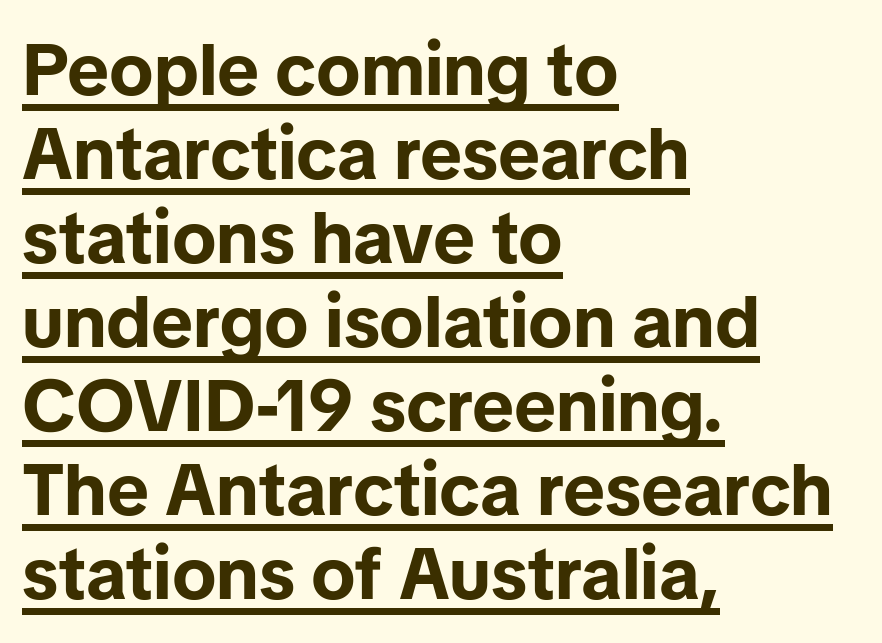
{"serif": "no", "italic": "no", "bold": "yes", "weight": "bold", "width": "normal", "stroke_contrast": "low", "x_height": "medium", "monospaced": "no", "underline": "yes", "align": "left", "line_spacing": "tight", "line_spacing_ratio": 1.15, "letter_spacing": "normal", "letter_spacing_em": 0.0, "glyph_px": 73}
